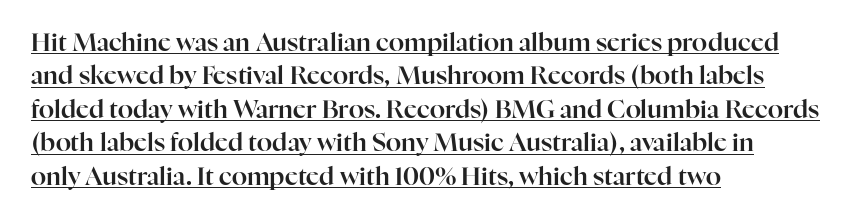
What's the leading like? Ordinary, nothing unusual. Short note: letters normally spaced. The specimen includes a rule beneath the text block's lines. Posture: straight, roman, zero tilt. Teacher's note: observe the even left margin — that is flush-left alignment.
